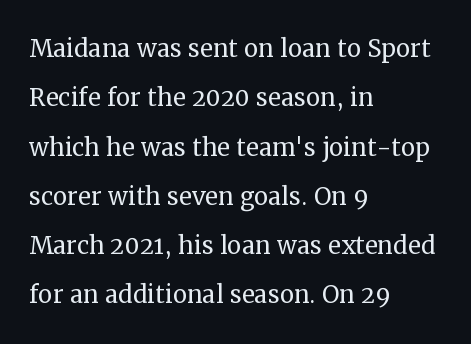
{"serif": "yes", "italic": "no", "bold": "no", "weight": "regular", "width": "normal", "stroke_contrast": "medium", "x_height": "medium", "monospaced": "no", "underline": "no", "align": "left", "line_spacing": "normal", "line_spacing_ratio": 1.54, "letter_spacing": "normal", "letter_spacing_em": 0.0, "glyph_px": 32}
